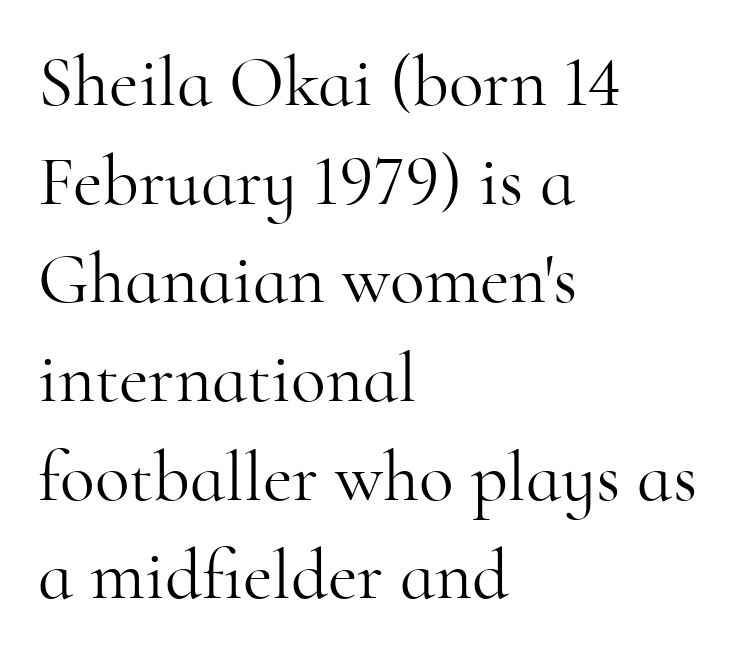
Q: Is the text bold? A: No.
Q: Is the text italic (slanted)? A: No, it is upright.
Q: Is the typeface a serif or a sans-serif typeface? A: Serif.
Q: Is the text underlined? A: No.
Q: How is the paragraph aligned? A: Left-aligned.
Q: Is the spacing between letters normal or unusually wide? A: Normal.
Q: Is the spacing between lines tight, normal or loose? A: Normal.
Q: Width (condensed, normal, or wide)? A: Normal.
Q: Stroke contrast? A: High.
Q: x-height? A: Small.
Q: Monospaced? A: No.
